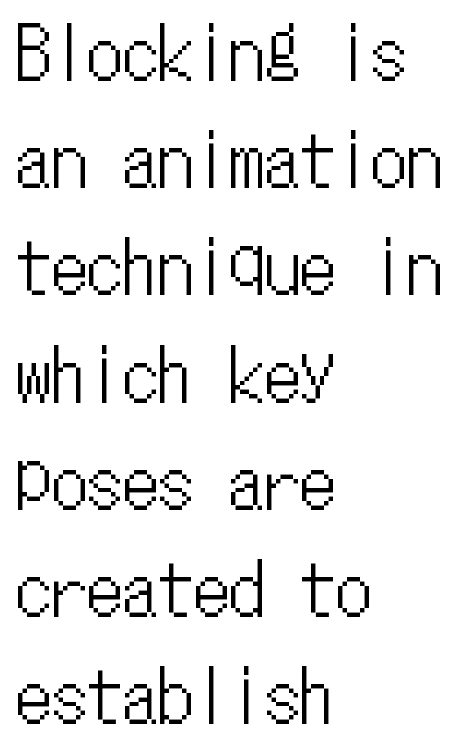
The image shows 71 px condensed type, upright, monospaced; set left-aligned, normal line spacing (1.51x), normal letter spacing, not underlined; low stroke contrast and a medium x-height.
